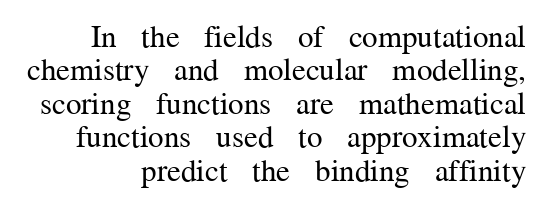
Q: Is the text bold? A: No.
Q: Is the text italic (slanted)? A: No, it is upright.
Q: Is the typeface a serif or a sans-serif typeface? A: Serif.
Q: Is the text underlined? A: No.
Q: How is the paragraph aligned? A: Right-aligned.
Q: Is the spacing between letters normal or unusually wide? A: Normal.
Q: Is the spacing between lines tight, normal or loose? A: Tight.
Q: Width (condensed, normal, or wide)? A: Normal.
Q: Stroke contrast? A: Medium.
Q: x-height? A: Medium.
Q: Monospaced? A: No.
